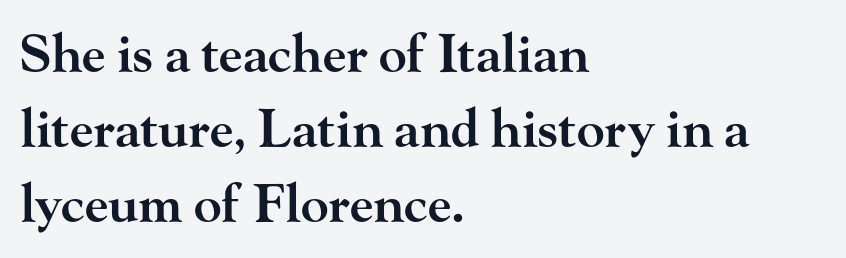
{"serif": "yes", "italic": "no", "bold": "semi", "weight": "semibold", "width": "wide", "stroke_contrast": "high", "x_height": "small", "monospaced": "no", "underline": "no", "align": "left", "line_spacing": "normal", "line_spacing_ratio": 1.44, "letter_spacing": "normal", "letter_spacing_em": 0.0, "glyph_px": 52}
